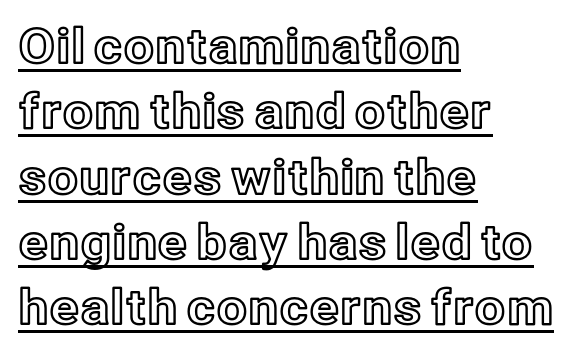
The image shows 48 px text type, upright; set left-aligned, normal line spacing (1.36x), normal letter spacing, underlined; a medium x-height.
